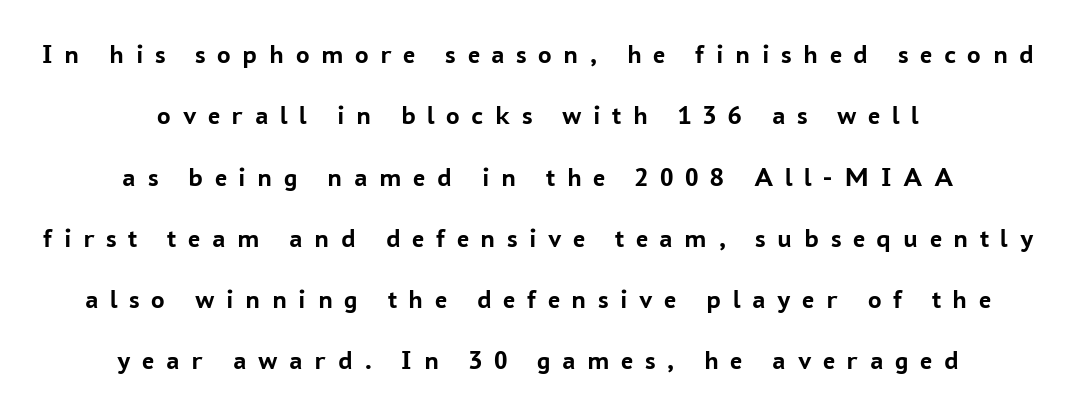
Display-style spreading of the glyphs; the letterfit is very open. Rows of type keep a wide berth in the vertical direction. Heavy, bold letterforms. Teacher's note: observe the equal gaps on both sides — that is centered alignment.
